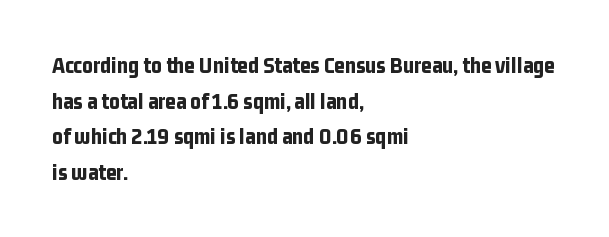
The image shows 23 px bold type, upright; set left-aligned, normal line spacing (1.55x), normal letter spacing, not underlined.
